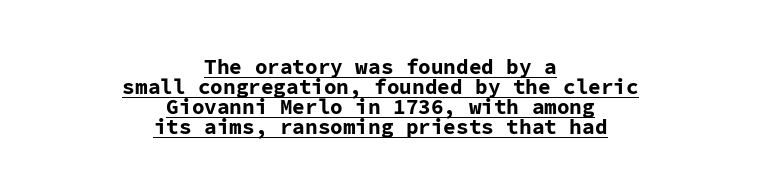
The image shows 21 px bold type, upright; set centered, tight line spacing (0.96x), normal letter spacing, underlined.
